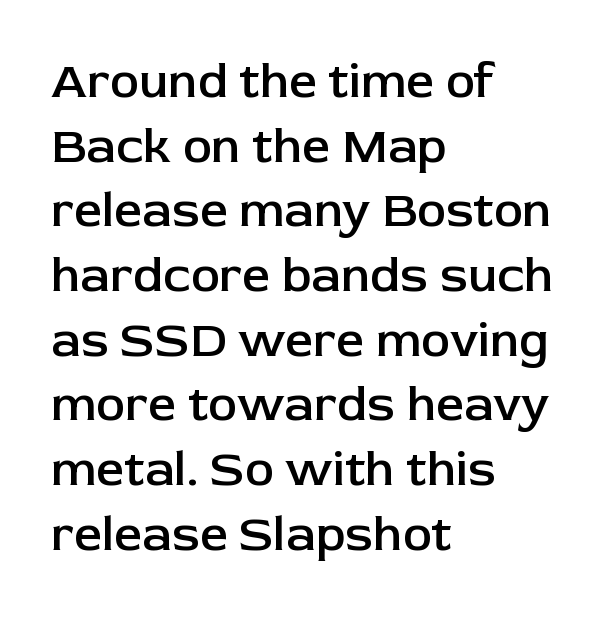
The image shows 49 px semibold sans-serif type, upright; set left-aligned, normal line spacing (1.32x), normal letter spacing, not underlined; low stroke contrast and a medium x-height.
